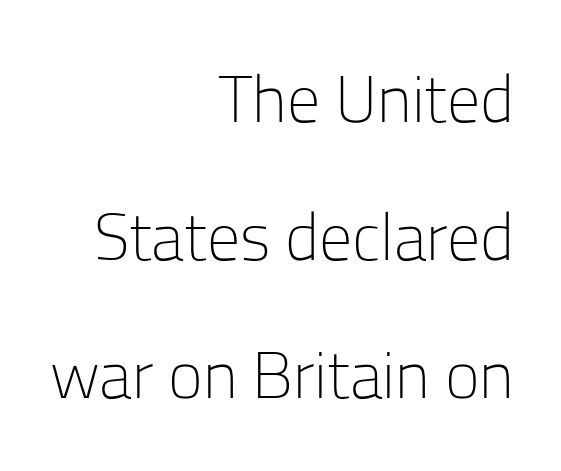
These lines were composed using upright roman letters. The rendering uses natural spacing where letterforms have individual widths. These lines are composed in type without serifs. Tracking value appears to be zero — textbook default spacing.
